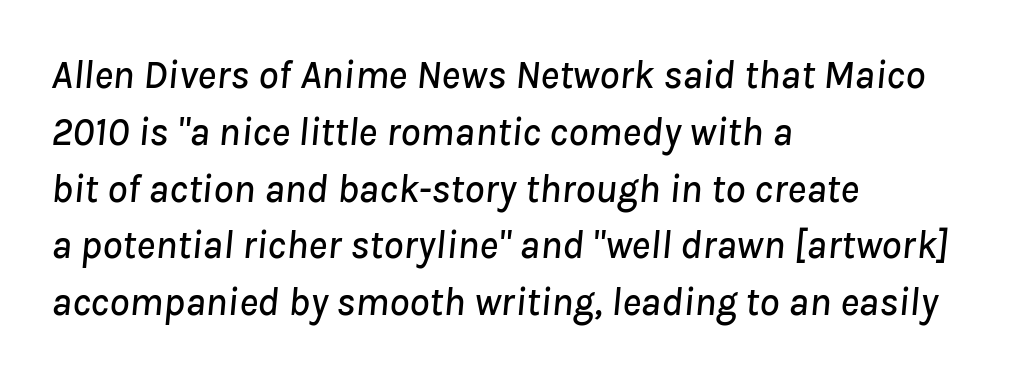
The image shows 40 px text type, italic (leaning right); set left-aligned, normal line spacing (1.42x), normal letter spacing, not underlined; low stroke contrast and a medium x-height.
